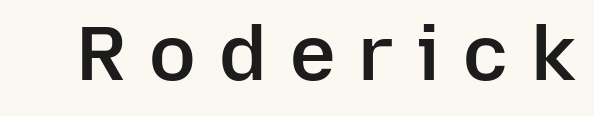
{"serif": "no", "italic": "no", "bold": "semi", "weight": "semibold", "width": "normal", "stroke_contrast": "low", "x_height": "medium", "monospaced": "no", "underline": "no", "letter_spacing": "wide", "letter_spacing_em": 0.3, "glyph_px": 77}
